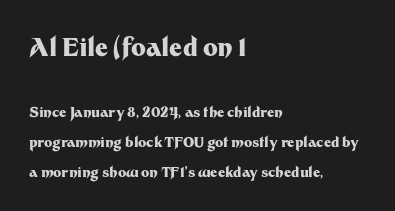
You get the large type first, then a drop to smaller type. Letters rest on an invisible, unmarked baseline. Italic: no, the glyphs are upright roman. Line spacing here is loose.
